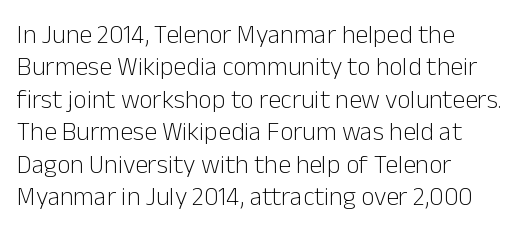
Line spacing here is normal. Nobody touched the tracking dial on this one. Quick note: underline off. Designer's note — italics off, roman on. The lines are quadded left.
